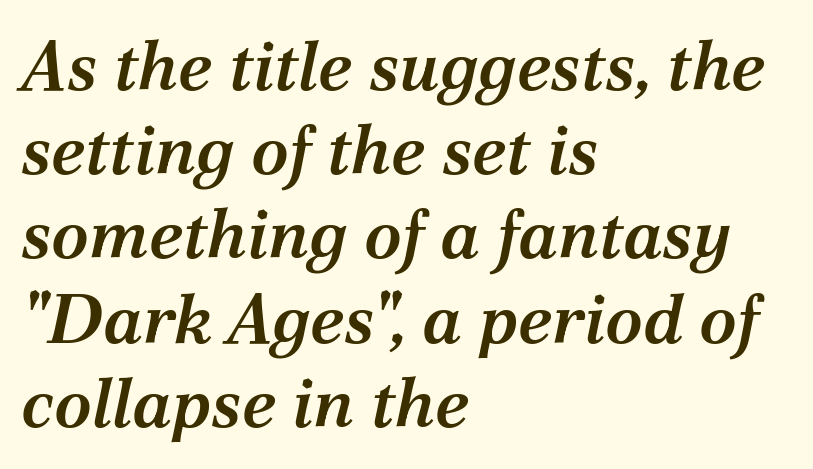
Q: Is the text bold? A: Semi-bold.
Q: Is the text italic (slanted)? A: Yes, it leans right by about 12 degrees.
Q: Is the typeface a serif or a sans-serif typeface? A: Serif.
Q: Is the text underlined? A: No.
Q: How is the paragraph aligned? A: Left-aligned.
Q: Is the spacing between letters normal or unusually wide? A: Normal.
Q: Width (condensed, normal, or wide)? A: Normal.
Q: Stroke contrast? A: Medium.
Q: x-height? A: Medium.
Q: Monospaced? A: No.
